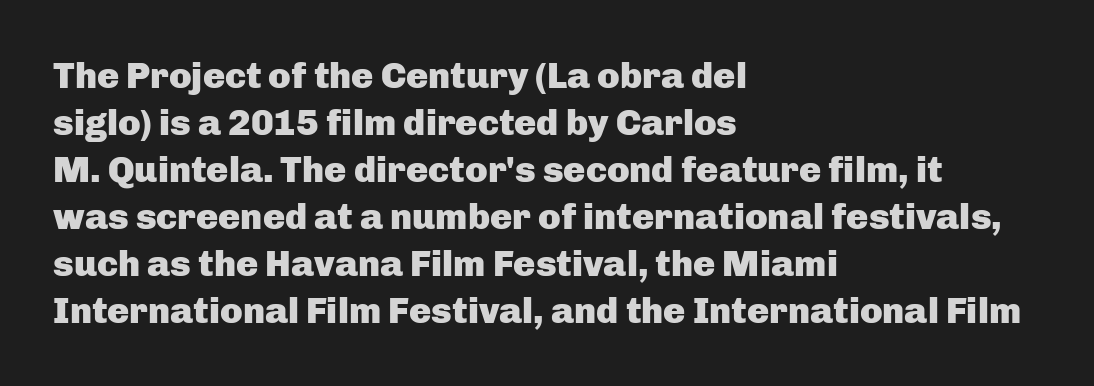
The image shows 37 px heavy sans-serif type, upright; set left-aligned, normal line spacing (1.27x), normal letter spacing, not underlined; low stroke contrast and a medium x-height.
